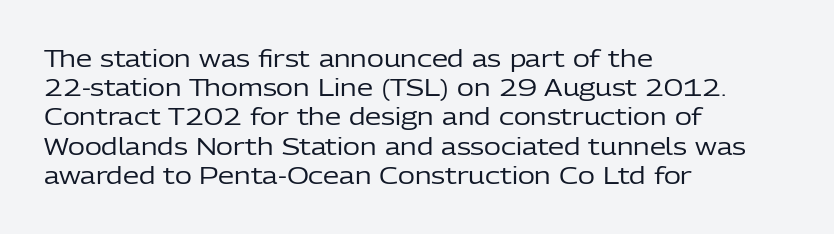
{"italic": "no", "bold": "no", "underline": "no", "align": "left", "line_spacing": "normal", "line_spacing_ratio": 1.27, "letter_spacing": "normal", "letter_spacing_em": 0.0, "glyph_px": 23}
